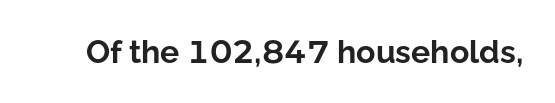
The image shows 32 px bold sans-serif type, upright; set normal letter spacing, not underlined; low stroke contrast and a medium x-height.
